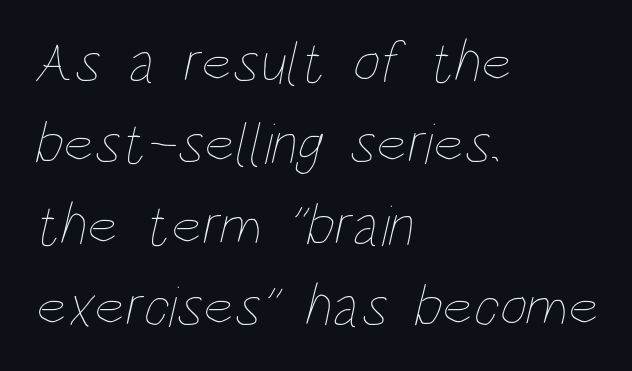
Q: Is the text bold? A: No.
Q: Is the text underlined? A: No.
Q: How is the paragraph aligned? A: Left-aligned.
Q: Is the spacing between letters normal or unusually wide? A: Normal.
Q: Is the spacing between lines tight, normal or loose? A: Normal.
Q: Width (condensed, normal, or wide)? A: Condensed.
Q: Stroke contrast? A: Low.
Q: x-height? A: Large.
Q: Monospaced? A: No.
